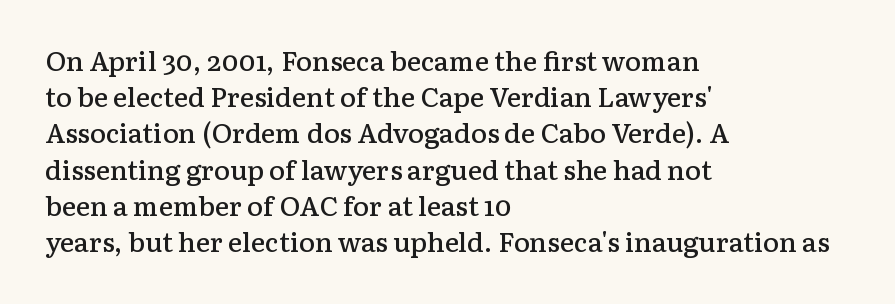
Nobody touched the tracking dial on this one. Its strokes are somewhat broadened, the hallmark of semibold type. Reading down the column, the eye jumps a familiar distance to each next line. Decoration check: the copy has no underline. The paragraph has a hard left edge and a soft right edge. Does the lettering tilt? It doesn't — this is upright.
